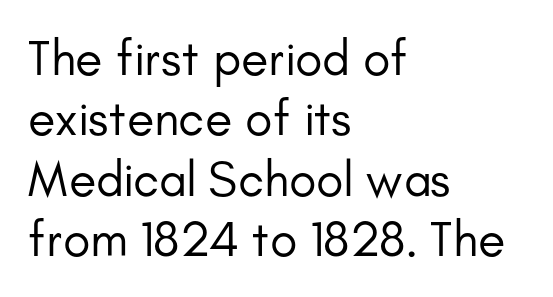
Stroke mass is kept to a normal reading level or below. Unlike a traditional serif, this face leaves its strokes unadorned. Each letter keeps its own natural width here, so spacing adapts to shape. Left-aligned paragraph, ragged on the right.
